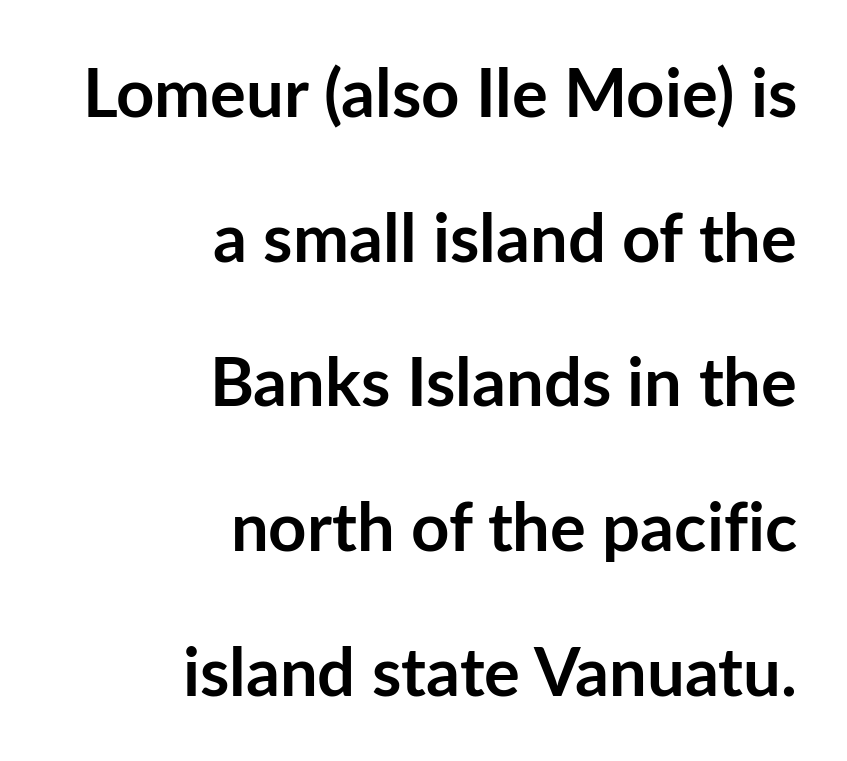
{"serif": "no", "italic": "no", "bold": "yes", "weight": "semibold", "width": "normal", "stroke_contrast": "low", "x_height": "medium", "monospaced": "no", "underline": "no", "align": "right", "line_spacing": "loose", "line_spacing_ratio": 2.16, "letter_spacing": "normal", "letter_spacing_em": 0.0, "glyph_px": 67}
